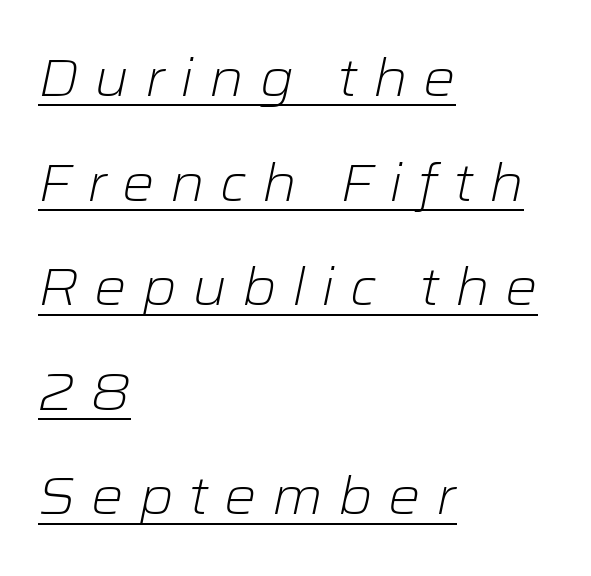
{"italic": "yes", "lean": "right", "slant_degrees": 12, "bold": "no", "weight": "light", "width": "wide", "stroke_contrast": "low", "x_height": "medium", "monospaced": "no", "underline": "yes", "align": "left", "line_spacing": "loose", "line_spacing_ratio": 2.05, "letter_spacing": "wide", "letter_spacing_em": 0.3, "glyph_px": 51}
